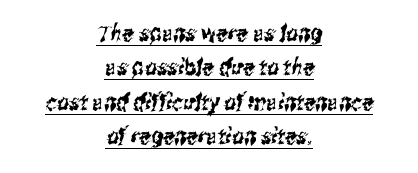
Q: Is the text underlined? A: Yes.
Q: How is the paragraph aligned? A: Centered.
Q: Is the spacing between letters normal or unusually wide? A: Normal.
Q: Is the spacing between lines tight, normal or loose? A: Normal.
